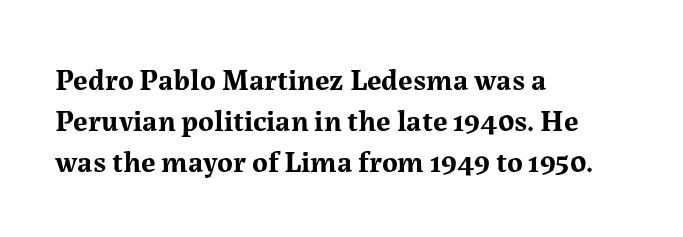
Is this a fixed-width face? No — the glyphs have proportional, varying widths. The compositor pushed each line to the left boundary. These lines were composed using upright roman letters. Descender tails drop into unmarked territory. Line spacing here is normal.
